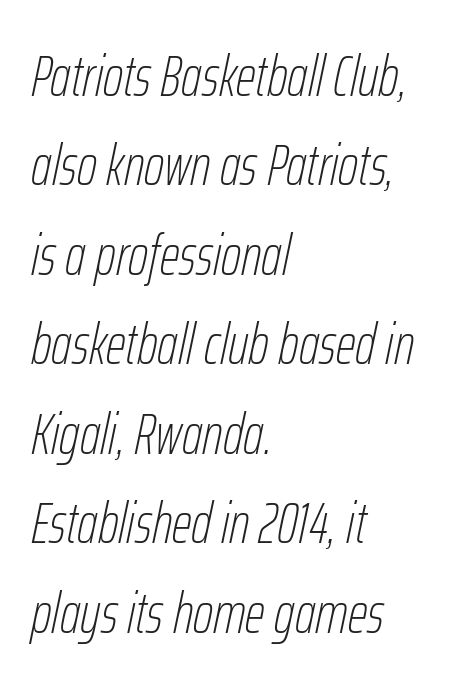
{"italic": "yes", "lean": "right", "slant_degrees": 12, "bold": "no", "weight": "thin", "width": "condensed", "stroke_contrast": "low", "x_height": "medium", "monospaced": "no", "underline": "no", "align": "left", "line_spacing": "normal", "line_spacing_ratio": 1.57, "letter_spacing": "normal", "letter_spacing_em": 0.0, "glyph_px": 57}
